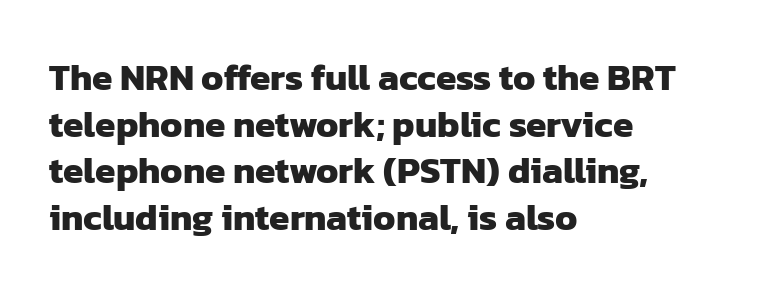
Notice how thick the strokes are: this is what a full bold looks like. The type is set solid horizontally, with unmodified tracking. Horizontal bands of white between lines are of average thickness. The face used here is proportionally spaced, like ordinary book or web type.
